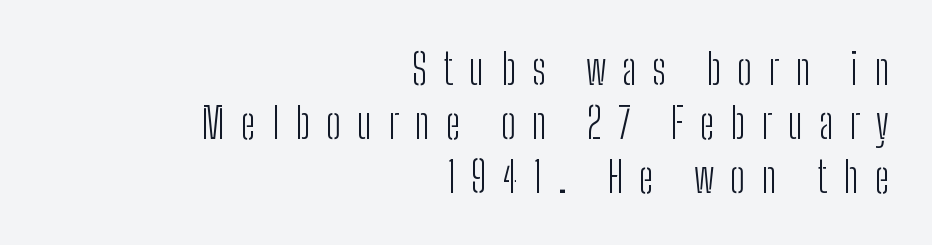
{"serif": "no", "italic": "no", "bold": "no", "weight": "light", "width": "condensed", "stroke_contrast": "low", "x_height": "medium", "monospaced": "no", "underline": "no", "align": "right", "line_spacing": "normal", "line_spacing_ratio": 1.28, "letter_spacing": "wide", "letter_spacing_em": 0.38, "glyph_px": 42}
